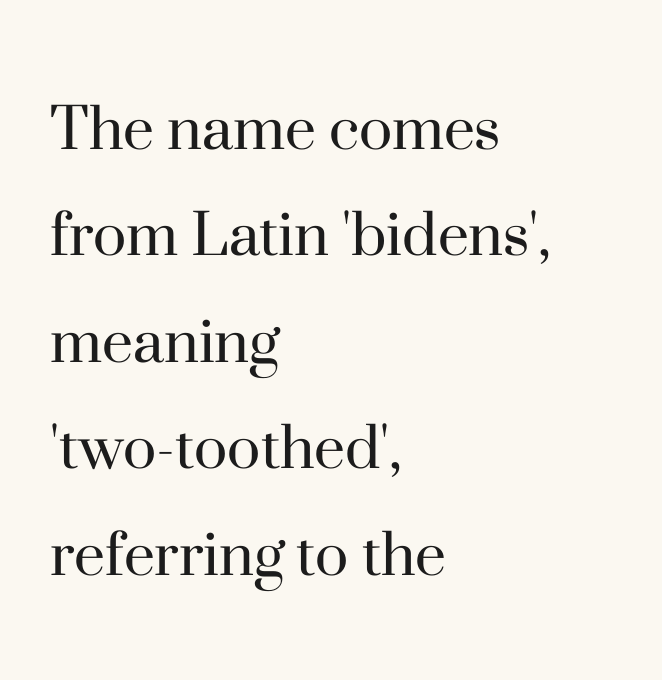
Every stem runs plumb, perpendicular to the baseline. Think of a printed novel: that variable character pitch is what you see here. Check under the words: just untouched page. Stems here are at most as thick as an everyday book face.
